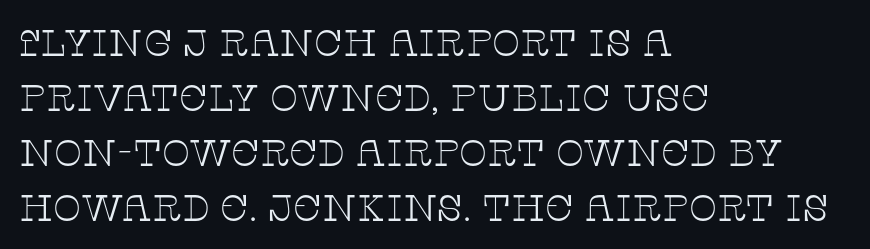
Letterform terminals end in serifs throughout the passage. This sample uses an upright cut, with every glyph sitting square on the baseline. Stroke thickness stays within the range of a standard reading face or lighter. The horizontal fit of the characters is conventional and even. These lines are rendered in a variable-pitch font.
